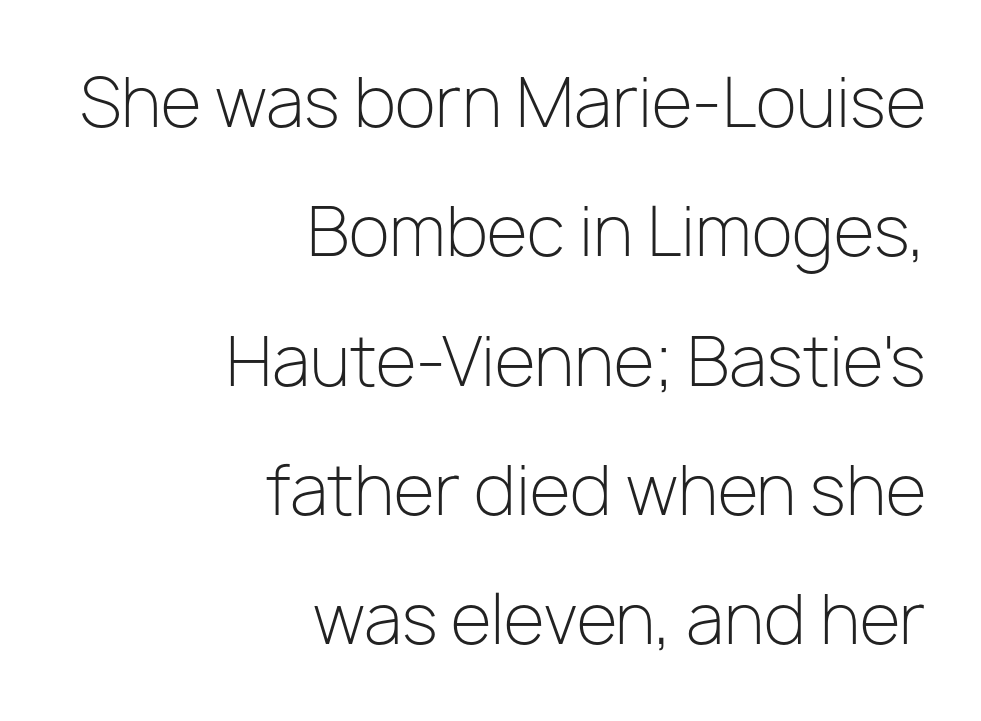
{"serif": "no", "italic": "no", "bold": "no", "weight": "light", "width": "normal", "stroke_contrast": "low", "x_height": "medium", "monospaced": "no", "underline": "no", "align": "right", "line_spacing": "loose", "line_spacing_ratio": 1.93, "letter_spacing": "normal", "letter_spacing_em": 0.0, "glyph_px": 67}
